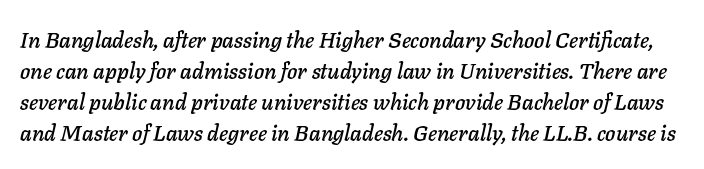
Q: Is the text italic (slanted)? A: Yes, it leans right by about 11 degrees.
Q: Is the text underlined? A: No.
Q: Is the spacing between letters normal or unusually wide? A: Normal.
Q: Is the spacing between lines tight, normal or loose? A: Normal.
